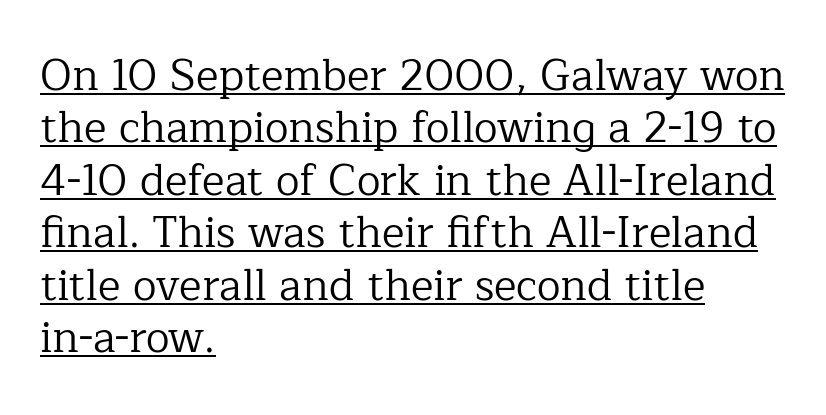
{"serif": "yes", "italic": "no", "bold": "no", "weight": "regular", "width": "normal", "stroke_contrast": "low", "x_height": "medium", "monospaced": "no", "underline": "yes", "align": "left", "line_spacing_ratio": 1.22, "letter_spacing": "normal", "letter_spacing_em": 0.0, "glyph_px": 43}
